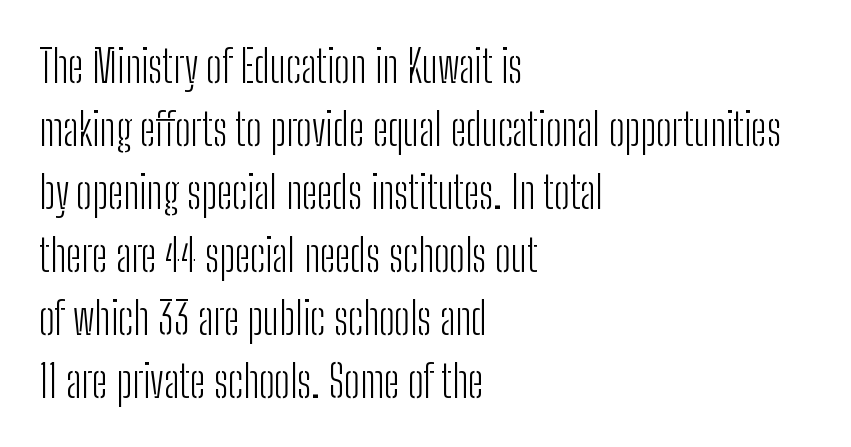
Layout note: lines flush left. Vertical strokes here are truly vertical. The rendering keeps characters at their native spacing. Unlike a traditional serif, this face leaves its strokes unadorned.
